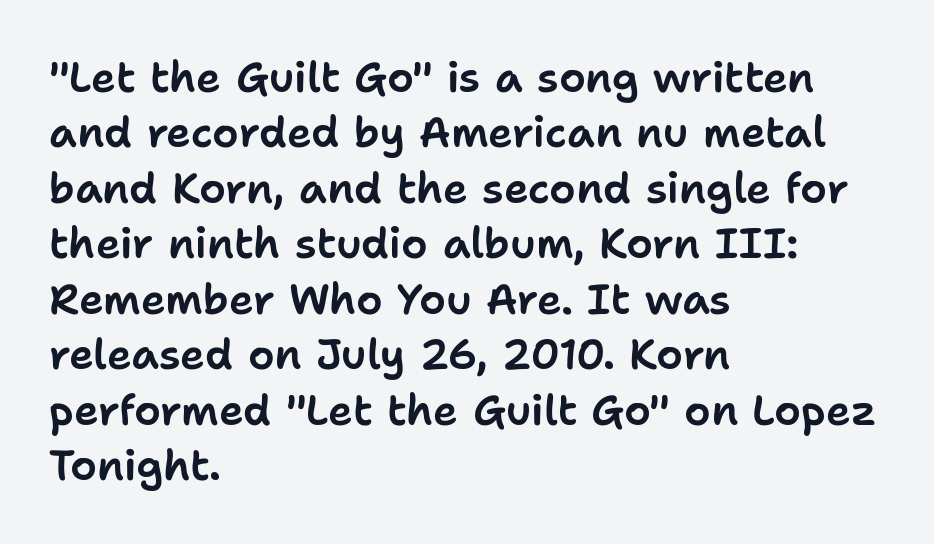
Nothing unusual about the tracking: characters are spaced as the font intends. Bare-footed words on every line. I'd call this a sans setting — the letters go barefoot. Left-aligned paragraph, ragged on the right. The lines sit at an ordinary, default distance from one another.
